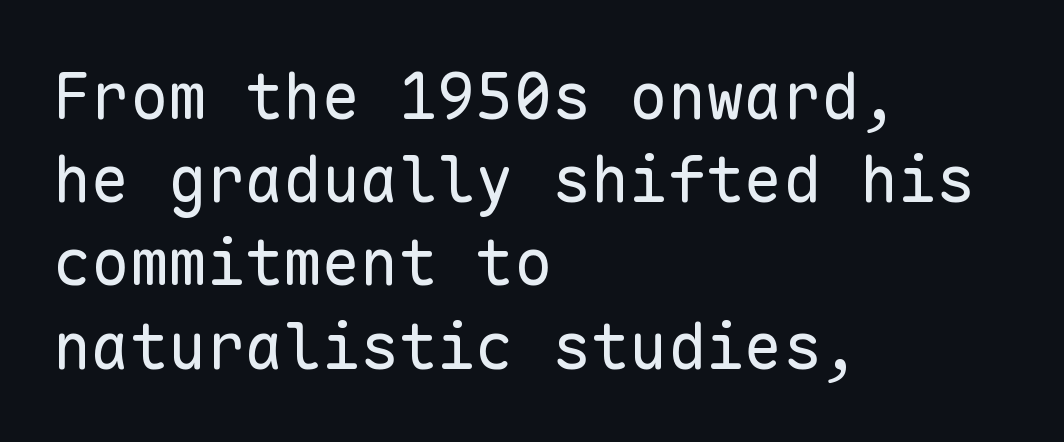
{"serif": "no", "italic": "no", "bold": "no", "weight": "regular", "width": "normal", "stroke_contrast": "low", "x_height": "medium", "monospaced": "yes", "underline": "no", "align": "left", "line_spacing": "normal", "line_spacing_ratio": 1.3, "letter_spacing": "normal", "letter_spacing_em": 0.0, "glyph_px": 64}
